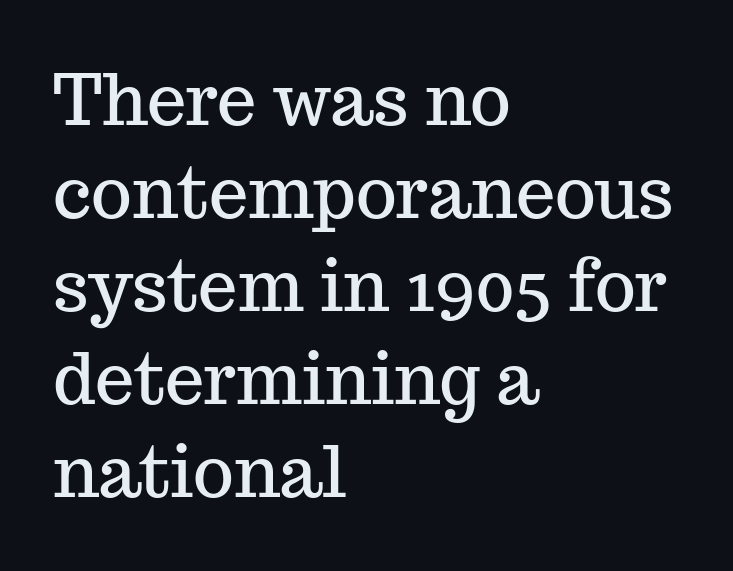
The image shows 70 px serif type, upright; set left-aligned, normal line spacing (1.33x), normal letter spacing, not underlined; medium stroke contrast and a medium x-height.
